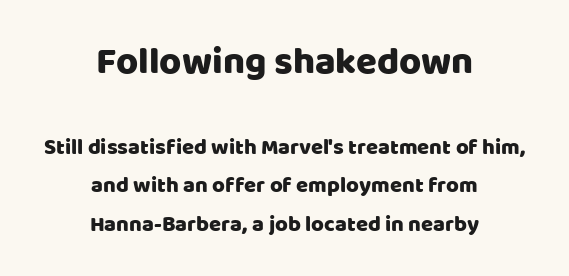
Q: Is the text italic (slanted)? A: No, it is upright.
Q: Is the typeface a serif or a sans-serif typeface? A: Sans-serif.
Q: Is the text underlined? A: No.
Q: How is the paragraph aligned? A: Centered.
Q: Is the spacing between letters normal or unusually wide? A: Normal.
Q: Which block of text is set in a larger size, the first (top) or the second (bottom)? A: The first (top) one.
Q: Width (condensed, normal, or wide)? A: Normal.
Q: Stroke contrast? A: Low.
Q: x-height? A: Large.
Q: Monospaced? A: No.
